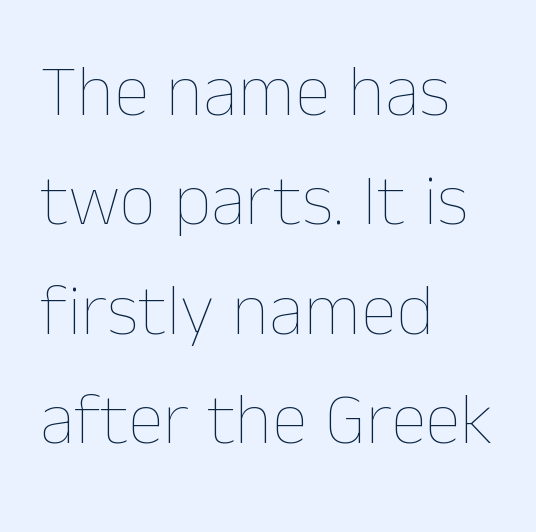
Q: Is the text bold? A: No.
Q: Is the text italic (slanted)? A: No, it is upright.
Q: Is the text underlined? A: No.
Q: How is the paragraph aligned? A: Left-aligned.
Q: Is the spacing between letters normal or unusually wide? A: Normal.
Q: Is the spacing between lines tight, normal or loose? A: Normal.
Q: Width (condensed, normal, or wide)? A: Normal.
Q: Stroke contrast? A: Low.
Q: x-height? A: Medium.
Q: Monospaced? A: No.
